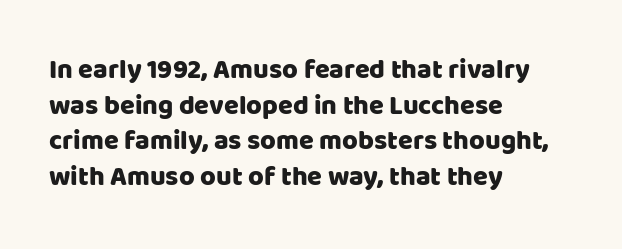
{"italic": "no", "underline": "no", "align": "left", "line_spacing": "normal", "line_spacing_ratio": 1.32, "letter_spacing": "normal", "letter_spacing_em": 0.0, "glyph_px": 27}
